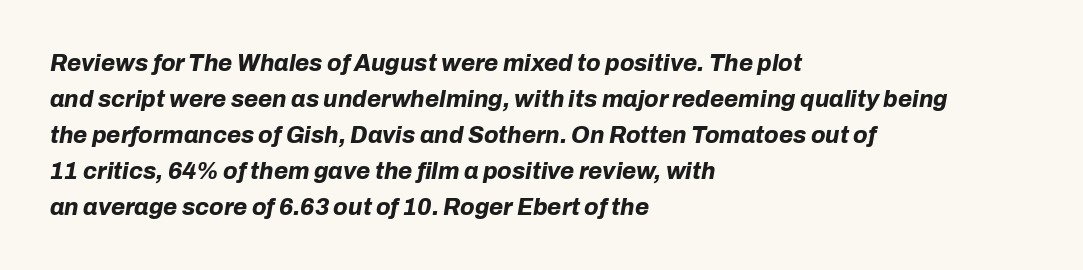
Regarding leading, the lines here are spaced in the standard way. You can tell it's italic because the verticals aren't actually vertical. Underline: absent. No extra tracking has been applied to these lines. Heavy, bold letterforms.
